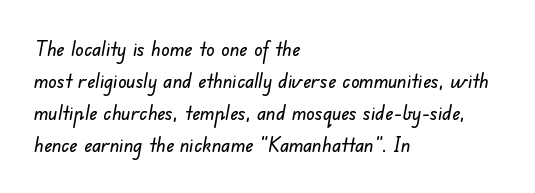
This block has exactly the height ordinary leading produces. Line beginnings align vertically; line endings do not. Descenders are the only things crossing below the line. Nothing unusual about the tracking: characters are spaced as the font intends.
